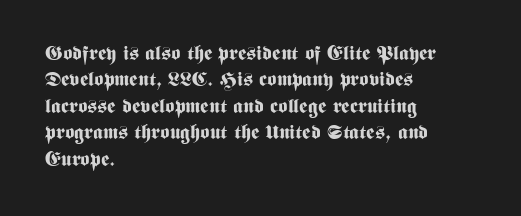
No extra tracking has been applied to these lines. The font is running at its bold setting. Students, observe: this is what conventionally led text looks like. Ascenders rise straight up at ninety degrees.
